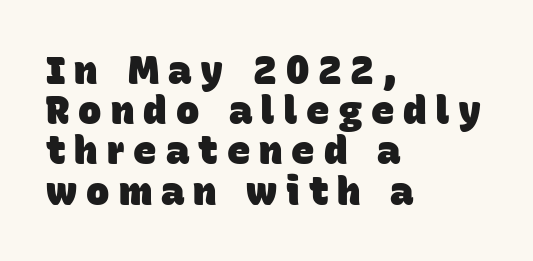
Look at the bottom of the vertical strokes: they stop flat, with no serifs. This is heavy type, rendered in bold. Clear beneath every line of the passage. Think of a printed novel: that variable character pitch is what you see here. This sample is left-justified, so line endings fall wherever the words run out. Summary of vertical rhythm: compact, with narrow interline spacing.
